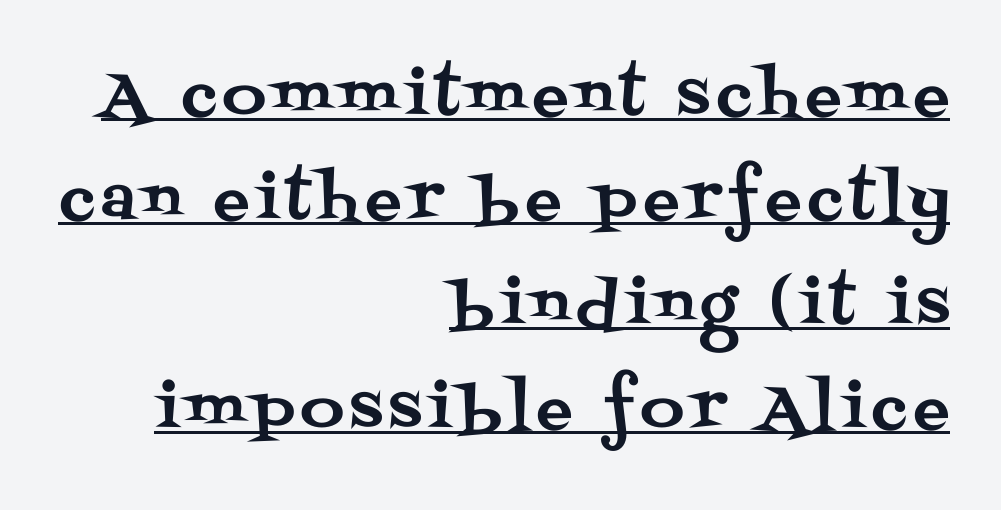
Q: Is the text italic (slanted)? A: No, it is upright.
Q: Is the typeface a serif or a sans-serif typeface? A: Serif.
Q: Is the text underlined? A: Yes.
Q: How is the paragraph aligned? A: Right-aligned.
Q: Width (condensed, normal, or wide)? A: Normal.
Q: Stroke contrast? A: Medium.
Q: x-height? A: Large.
Q: Monospaced? A: No.
